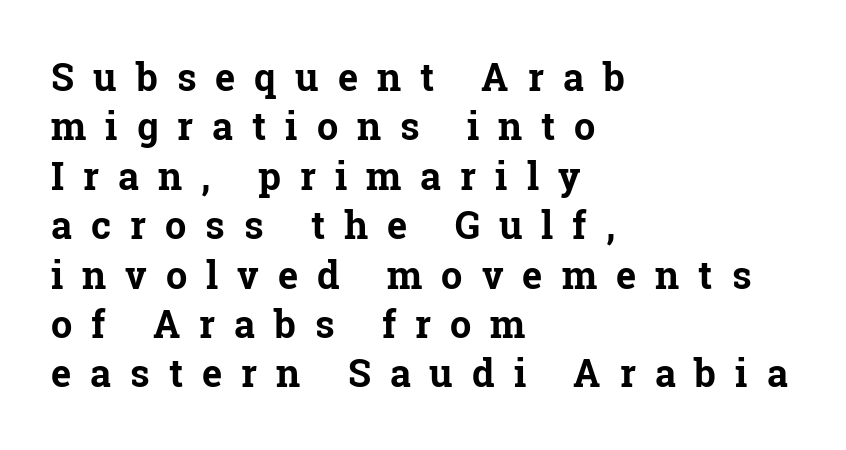
{"serif": "yes", "italic": "no", "bold": "yes", "weight": "bold", "width": "normal", "stroke_contrast": "low", "x_height": "medium", "monospaced": "no", "underline": "no", "align": "left", "line_spacing": "normal", "line_spacing_ratio": 1.3, "letter_spacing": "wide", "letter_spacing_em": 0.5, "glyph_px": 38}
